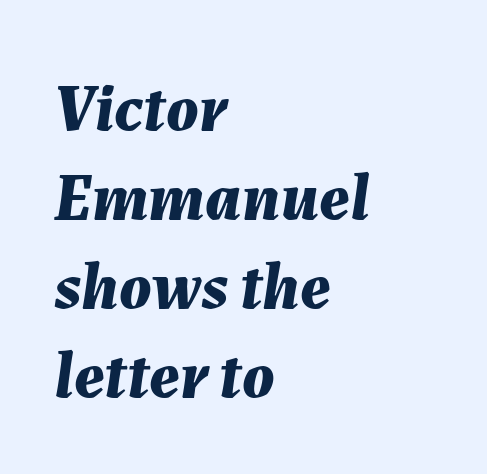
Q: Is the text bold? A: Yes.
Q: Is the text italic (slanted)? A: Yes, it leans right by about 7 degrees.
Q: Is the text underlined? A: No.
Q: How is the paragraph aligned? A: Left-aligned.
Q: Is the spacing between letters normal or unusually wide? A: Normal.
Q: Is the spacing between lines tight, normal or loose? A: Normal.
Q: Width (condensed, normal, or wide)? A: Normal.
Q: Stroke contrast? A: Medium.
Q: x-height? A: Medium.
Q: Monospaced? A: No.
